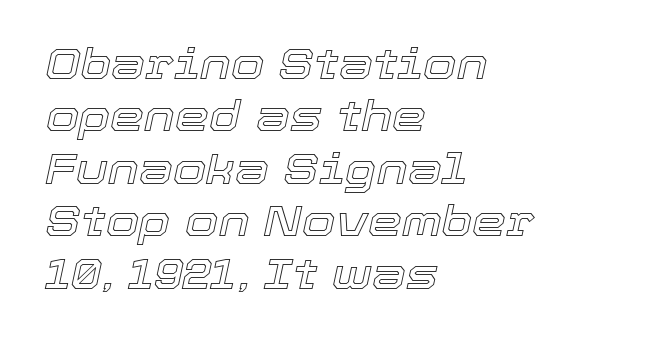
Q: Is the text italic (slanted)? A: Yes, it leans right by about 12 degrees.
Q: Is the text underlined? A: No.
Q: How is the paragraph aligned? A: Left-aligned.
Q: Is the spacing between letters normal or unusually wide? A: Normal.
Q: Width (condensed, normal, or wide)? A: Normal.
Q: x-height? A: Medium.
Q: Monospaced? A: No.
